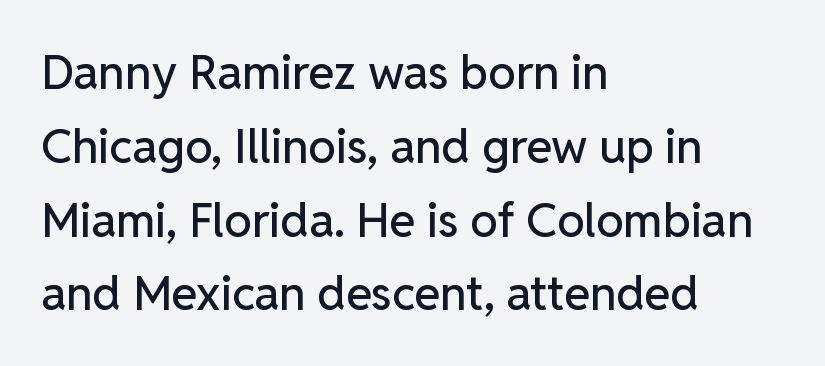
Q: Is the text italic (slanted)? A: No, it is upright.
Q: Is the typeface a serif or a sans-serif typeface? A: Sans-serif.
Q: Is the text underlined? A: No.
Q: How is the paragraph aligned? A: Left-aligned.
Q: Is the spacing between letters normal or unusually wide? A: Normal.
Q: Is the spacing between lines tight, normal or loose? A: Normal.
Q: Width (condensed, normal, or wide)? A: Normal.
Q: Stroke contrast? A: Low.
Q: x-height? A: Medium.
Q: Monospaced? A: No.
